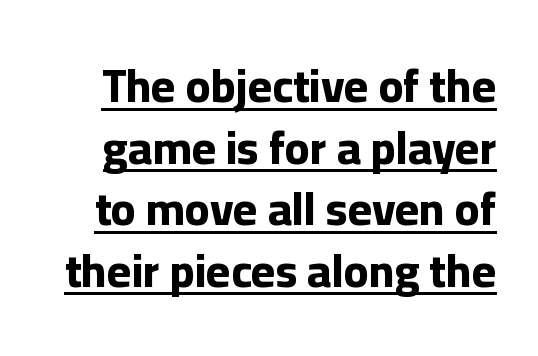
Letterform terminals end flat and unadorned throughout the passage. You can see a thin bar hugging the bottom of the glyphs. These lines are rendered in a variable-pitch font. Rendered with straight, roman letterforms. In terms of weight, the rendering is a true, heavy bold.
